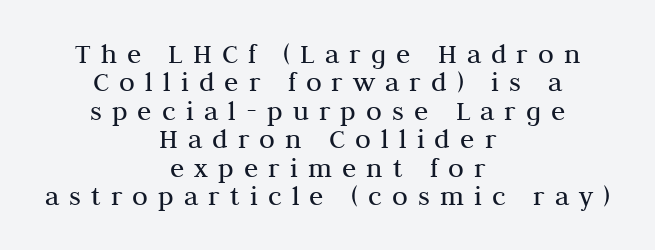
Leftover space on each line is divided equally before and after the words. Does extra space separate the letters? Yes, quite a lot of it. Looks like regular typesetting: each glyph gets only the width it needs. Weight: in the light-to-regular range. Whoever set this chose condensed vertical rhythm over breathing room.
